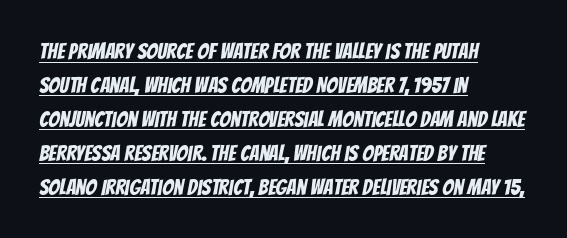
Does the leading feel generous? No, just average. What decoration does the sample have? An underline. Typeset ragged right — the left edge is the straight one. Standard letterfit; no display-style spreading of the glyphs.
